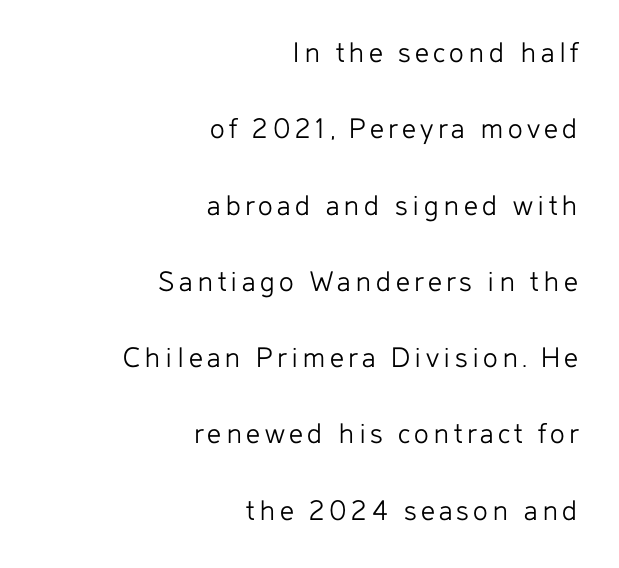
The image shows 31 px light sans-serif type, upright; set right-aligned, loose line spacing (2.46x), not underlined; low stroke contrast and a medium x-height.
